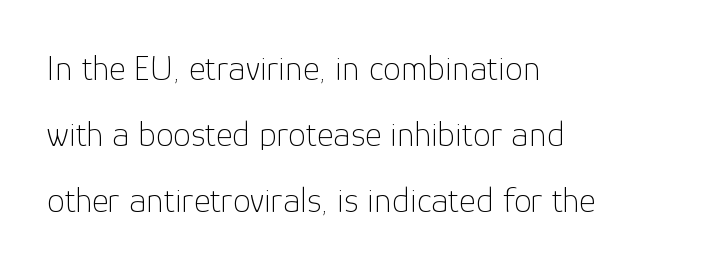
{"serif": "no", "italic": "no", "bold": "no", "weight": "thin", "width": "normal", "stroke_contrast": "low", "x_height": "medium", "monospaced": "no", "underline": "no", "align": "left", "line_spacing_ratio": 1.84, "letter_spacing": "normal", "letter_spacing_em": 0.0, "glyph_px": 36}
